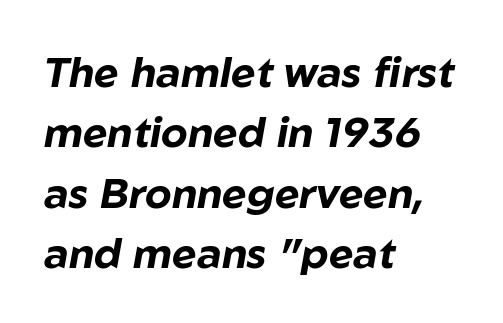
{"italic": "yes", "lean": "right", "slant_degrees": 10, "bold": "yes", "weight": "bold", "width": "normal", "stroke_contrast": "low", "x_height": "medium", "monospaced": "no", "underline": "no", "align": "left", "line_spacing": "normal", "line_spacing_ratio": 1.44, "letter_spacing": "normal", "letter_spacing_em": 0.0, "glyph_px": 42}
